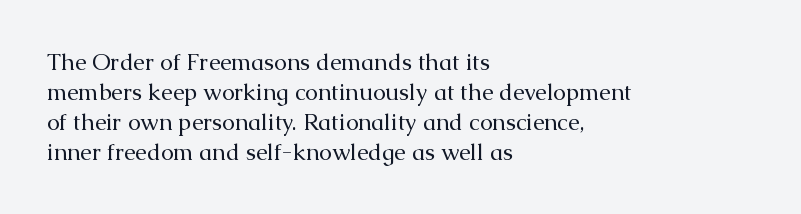
The image shows 23 px text type, upright; set left-aligned, normal line spacing (1.3x), normal letter spacing, not underlined.
